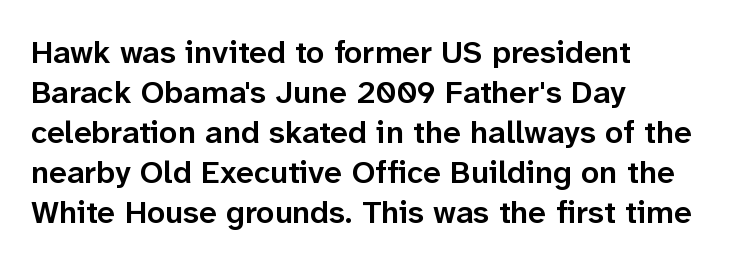
Q: Is the text bold? A: Semi-bold.
Q: Is the text italic (slanted)? A: No, it is upright.
Q: Is the typeface a serif or a sans-serif typeface? A: Sans-serif.
Q: Is the text underlined? A: No.
Q: How is the paragraph aligned? A: Left-aligned.
Q: Is the spacing between letters normal or unusually wide? A: Normal.
Q: Is the spacing between lines tight, normal or loose? A: Normal.
Q: Width (condensed, normal, or wide)? A: Normal.
Q: Stroke contrast? A: Low.
Q: x-height? A: Medium.
Q: Monospaced? A: No.
